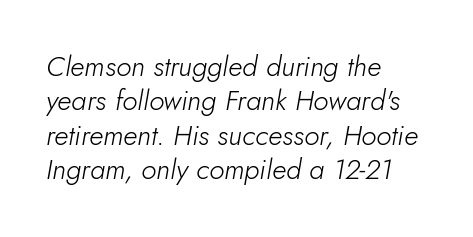
{"italic": "yes", "lean": "right", "slant_degrees": 5, "bold": "no", "weight": "light", "width": "normal", "stroke_contrast": "low", "x_height": "small", "monospaced": "no", "underline": "no", "align": "left", "line_spacing_ratio": 1.23, "letter_spacing": "normal", "letter_spacing_em": 0.0, "glyph_px": 28}
